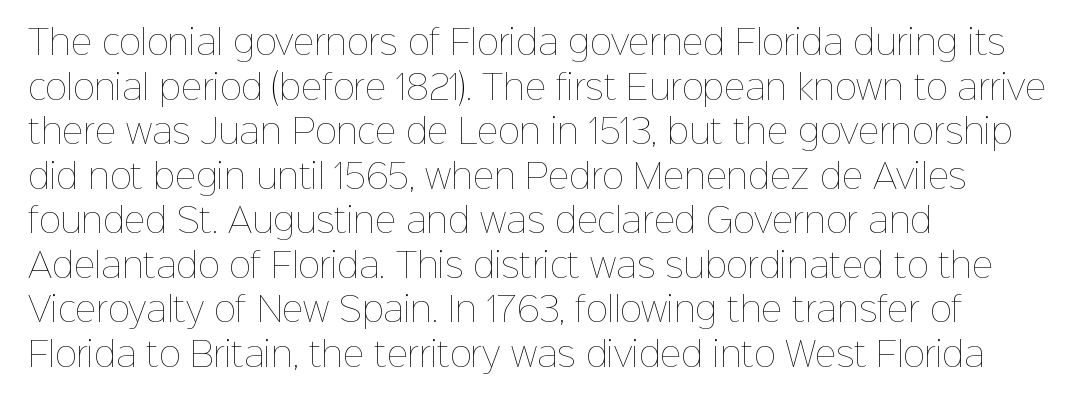
The image shows 33 px thin type, upright; set left-aligned, normal line spacing (1.35x), normal letter spacing, not underlined; low stroke contrast and a medium x-height.
